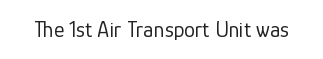
{"italic": "no", "bold": "no", "underline": "no", "letter_spacing": "normal", "letter_spacing_em": 0.0, "glyph_px": 22}
